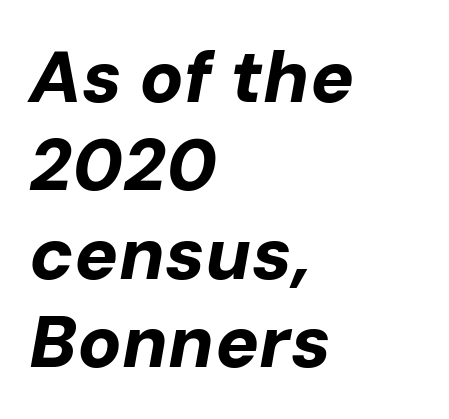
{"italic": "yes", "lean": "right", "slant_degrees": 10, "bold": "yes", "weight": "bold", "width": "normal", "stroke_contrast": "low", "x_height": "medium", "monospaced": "no", "underline": "no", "align": "left", "line_spacing_ratio": 1.21, "letter_spacing": "normal", "letter_spacing_em": 0.0, "glyph_px": 73}
